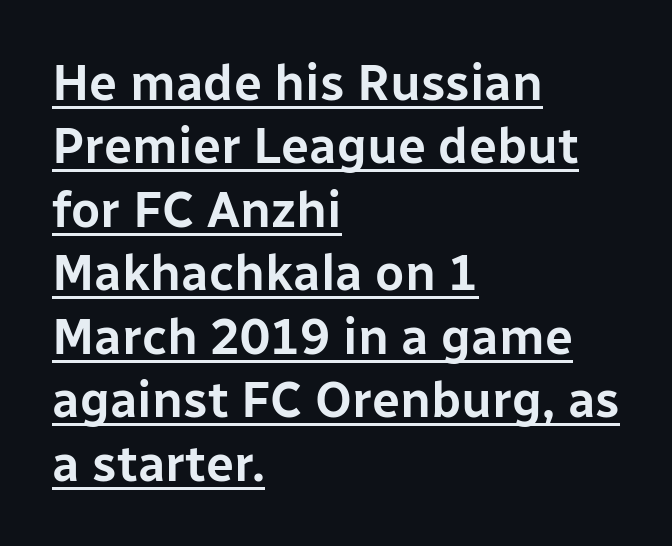
Q: Is the text italic (slanted)? A: No, it is upright.
Q: Is the typeface a serif or a sans-serif typeface? A: Sans-serif.
Q: Is the text underlined? A: Yes.
Q: How is the paragraph aligned? A: Left-aligned.
Q: Is the spacing between letters normal or unusually wide? A: Normal.
Q: Is the spacing between lines tight, normal or loose? A: Normal.
Q: Width (condensed, normal, or wide)? A: Normal.
Q: Stroke contrast? A: Low.
Q: x-height? A: Medium.
Q: Monospaced? A: No.
